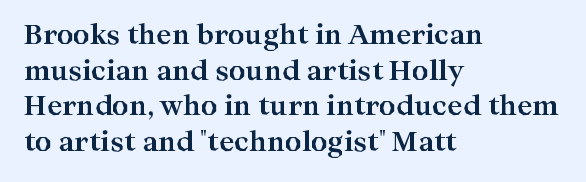
The image shows 26 px bold type, upright; set left-aligned, normal line spacing (1.37x), normal letter spacing, not underlined.
